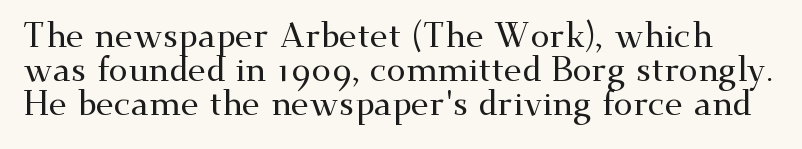
The image shows 34 px wide serif type, upright; set tight line spacing (1.0x), normal letter spacing, not underlined; medium stroke contrast and a small x-height.
